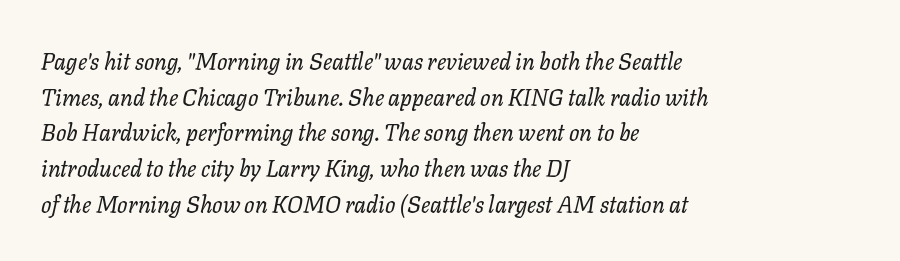
{"italic": "yes", "lean": "right", "slant_degrees": 11, "bold": "no", "underline": "no", "align": "left", "line_spacing": "normal", "line_spacing_ratio": 1.55, "letter_spacing": "normal", "letter_spacing_em": 0.0, "glyph_px": 23}
